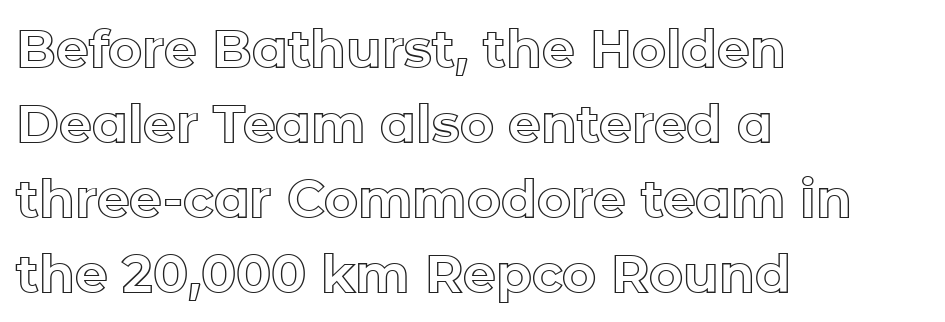
{"italic": "no", "width": "normal", "x_height": "medium", "monospaced": "no", "underline": "no", "align": "left", "line_spacing": "normal", "line_spacing_ratio": 1.44, "letter_spacing": "normal", "letter_spacing_em": 0.0, "glyph_px": 52}
